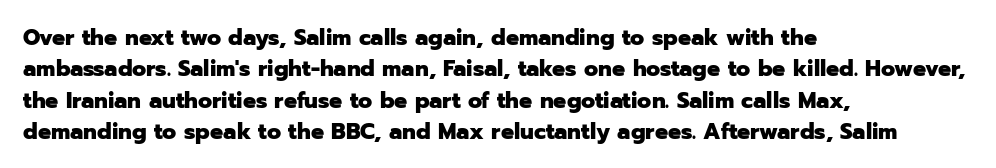
If you drew a line through each stem, it would be perfectly vertical. The face used here has the dense, thick strokes of a bold. All the whitespace from short lines collects on the right. Observe the ordinary spacing: letters are neighbours, not strangers. Rule under the text: the space is simply empty.
